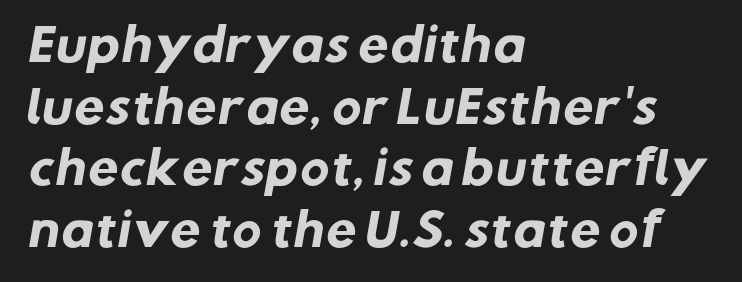
The image shows 44 px heavy sans-serif type; set left-aligned, normal line spacing (1.4x), normal letter spacing, not underlined; low stroke contrast and a medium x-height.
